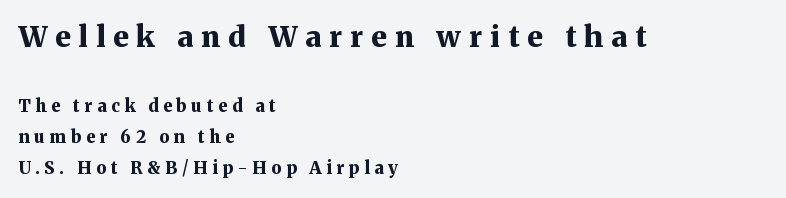
Q: Is the text bold? A: Yes.
Q: Is the text italic (slanted)? A: No, it is upright.
Q: Is the typeface a serif or a sans-serif typeface? A: Serif.
Q: Is the text underlined? A: No.
Q: How is the paragraph aligned? A: Left-aligned.
Q: Is the spacing between letters normal or unusually wide? A: Unusually wide.
Q: Which block of text is set in a larger size, the first (top) or the second (bottom)? A: The first (top) one.
Q: Width (condensed, normal, or wide)? A: Normal.
Q: Stroke contrast? A: Medium.
Q: x-height? A: Medium.
Q: Monospaced? A: No.
